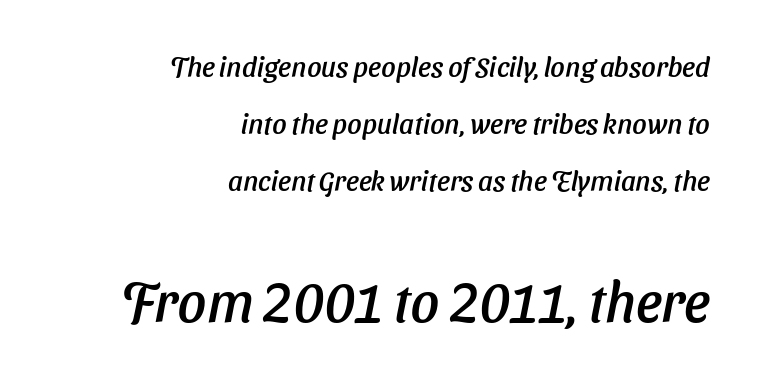
Q: Is the typeface a serif or a sans-serif typeface? A: Serif.
Q: Is the text underlined? A: No.
Q: How is the paragraph aligned? A: Right-aligned.
Q: Is the spacing between letters normal or unusually wide? A: Normal.
Q: Is the spacing between lines tight, normal or loose? A: Loose.
Q: Which block of text is set in a larger size, the first (top) or the second (bottom)? A: The second (bottom) one.
Q: Width (condensed, normal, or wide)? A: Normal.
Q: Stroke contrast? A: Low.
Q: x-height? A: Medium.
Q: Monospaced? A: No.
